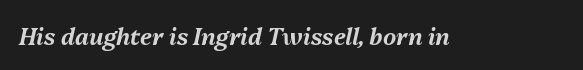
{"italic": "yes", "lean": "right", "slant_degrees": 13, "underline": "no", "letter_spacing": "normal", "letter_spacing_em": 0.0, "glyph_px": 23}
